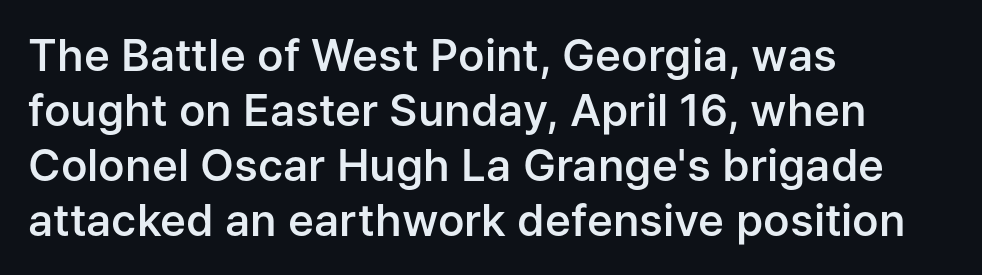
The image shows 44 px semibold sans-serif type, upright; set left-aligned, normal line spacing (1.25x), normal letter spacing, not underlined; low stroke contrast and a medium x-height.
